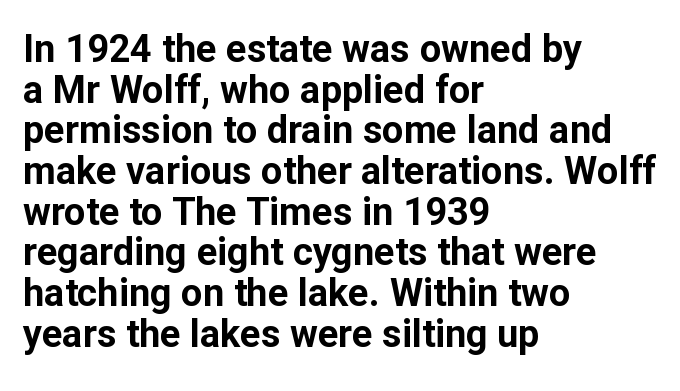
The space directly below the letters is spotless. Letterform terminals end flat and unadorned throughout the passage. You could not count columns in this text — the font is proportionally spaced. Each word holds together tightly as a unit, with standard inter-letter gaps. Reading down the block, your eye returns to a fixed left position each line. The designer dialed line spacing down below the default.
